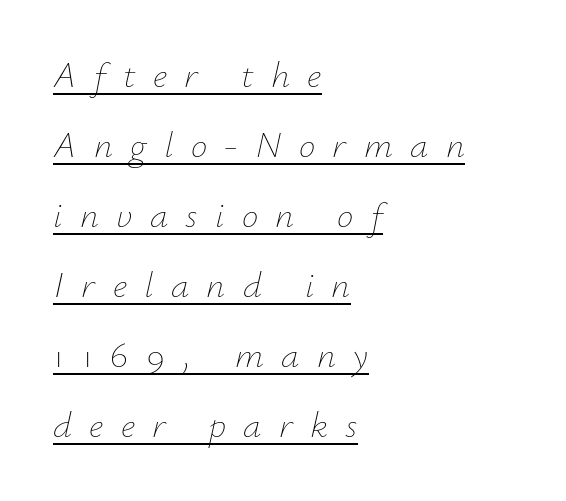
The image shows 37 px thin type, italic (leaning right); set left-aligned, line spacing 1.89x, unusually wide letter spacing (+0.47 em), underlined; low stroke contrast and a small x-height.
